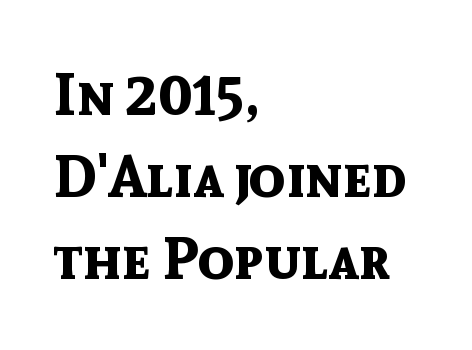
The glyphs have the mass of a bold cut. Italic: no, the glyphs are upright roman. Looks like regular typesetting: each glyph gets only the width it needs. A classic flush-left, rag-right setting is used for this passage.
